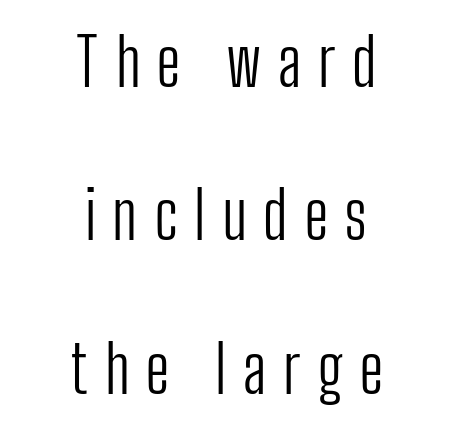
Serifs: no, the terminals of the letterforms are clean. The foot of each line stays bare and open. The text block is weighted toward neither margin, spreading evenly from the middle. These lines stand farther apart than default settings would place them. The typesetting does not lean heavy: it is not bold. The letterforms stand isolated, each surrounded by extra space.
